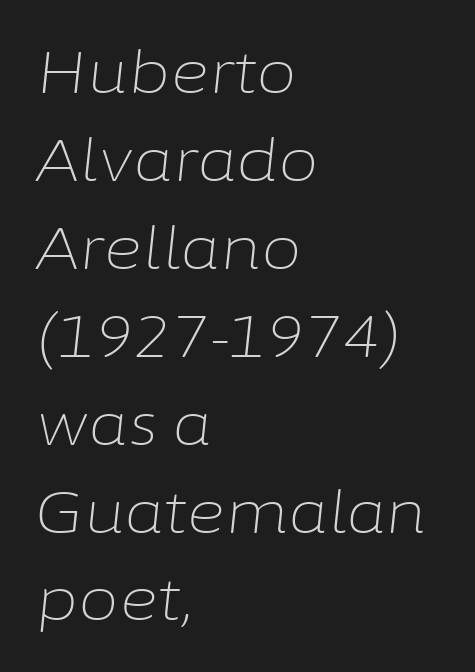
These lines stack with their left ends in a neat column. The rendering uses natural spacing where letterforms have individual widths. This sample uses an oblique cut, with every glyph tilted off the vertical. A typesetter would call this leading conventional body-copy spacing.
